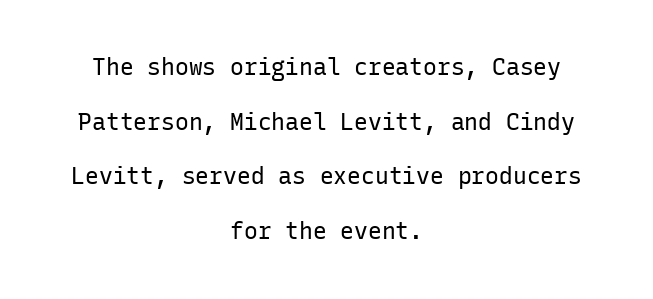
Q: Is the text bold? A: No.
Q: Is the text italic (slanted)? A: No, it is upright.
Q: Is the text underlined? A: No.
Q: How is the paragraph aligned? A: Centered.
Q: Is the spacing between letters normal or unusually wide? A: Normal.
Q: Is the spacing between lines tight, normal or loose? A: Loose.
